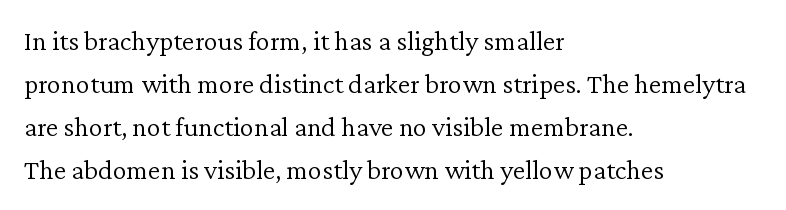
The image shows 28 px light serif type, upright; set left-aligned, normal line spacing (1.53x), normal letter spacing, not underlined; low stroke contrast and a medium x-height.
